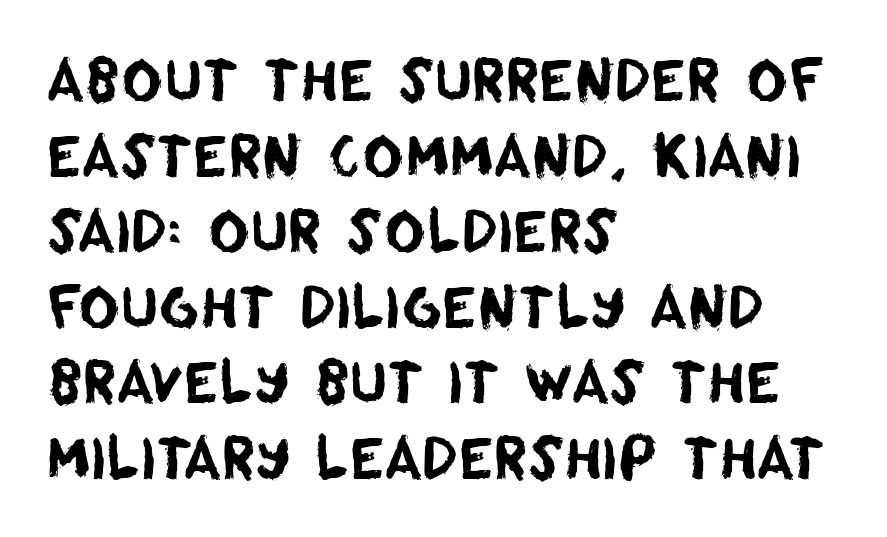
Q: Is the typeface a serif or a sans-serif typeface? A: Sans-serif.
Q: Is the text underlined? A: No.
Q: How is the paragraph aligned? A: Left-aligned.
Q: Is the spacing between letters normal or unusually wide? A: Normal.
Q: Is the spacing between lines tight, normal or loose? A: Normal.
Q: Width (condensed, normal, or wide)? A: Normal.
Q: Stroke contrast? A: Low.
Q: x-height? A: Large.
Q: Monospaced? A: No.
